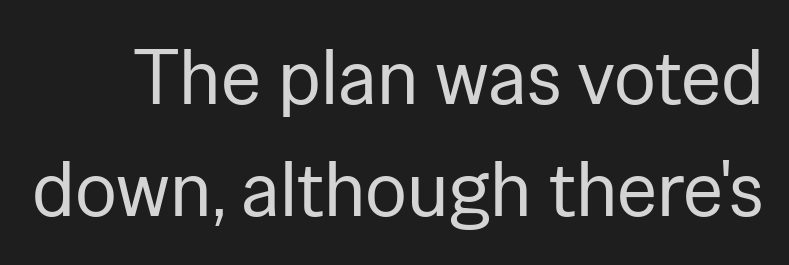
{"serif": "no", "italic": "no", "bold": "no", "weight": "regular", "width": "normal", "stroke_contrast": "low", "x_height": "medium", "monospaced": "no", "underline": "no", "line_spacing": "normal", "line_spacing_ratio": 1.43, "letter_spacing": "normal", "letter_spacing_em": 0.0, "glyph_px": 78}
